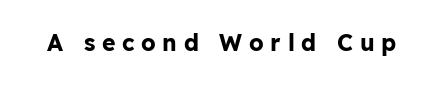
Lines of text with bare space underneath. The type sits square on the baseline with zero lean. The passage shown has open, widely tracked lettering throughout. Bold? Absolutely — the strokes are thick and heavy.
